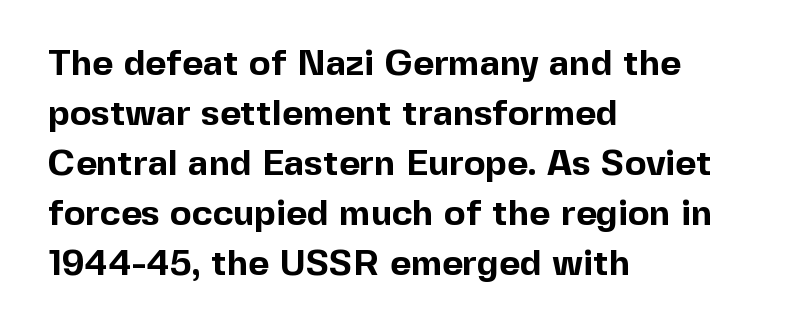
Q: Is the text bold? A: Yes.
Q: Is the text italic (slanted)? A: No, it is upright.
Q: Is the typeface a serif or a sans-serif typeface? A: Sans-serif.
Q: Is the text underlined? A: No.
Q: How is the paragraph aligned? A: Left-aligned.
Q: Is the spacing between letters normal or unusually wide? A: Normal.
Q: Is the spacing between lines tight, normal or loose? A: Normal.
Q: Width (condensed, normal, or wide)? A: Normal.
Q: x-height? A: Medium.
Q: Monospaced? A: No.
